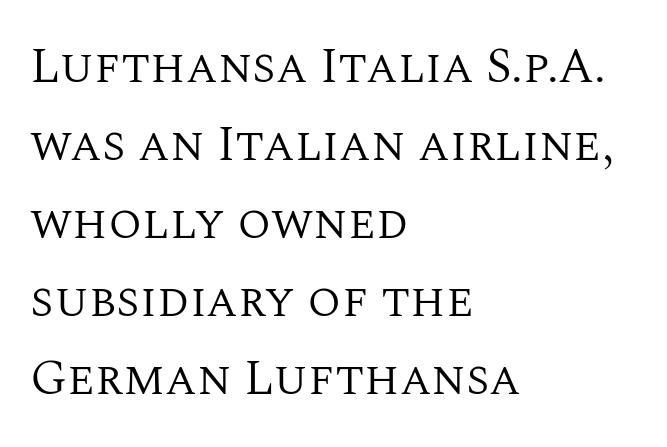
The image shows 49 px regular-weight serif type, upright; set left-aligned, normal line spacing (1.59x), normal letter spacing, not underlined; medium stroke contrast and a large x-height.
